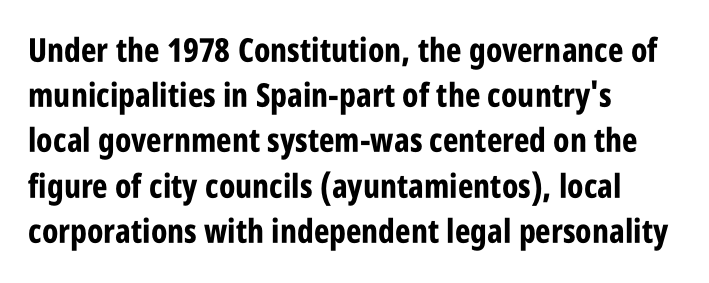
Q: Is the text bold? A: Yes.
Q: Is the text italic (slanted)? A: No, it is upright.
Q: Is the typeface a serif or a sans-serif typeface? A: Sans-serif.
Q: Is the text underlined? A: No.
Q: How is the paragraph aligned? A: Left-aligned.
Q: Is the spacing between letters normal or unusually wide? A: Normal.
Q: Is the spacing between lines tight, normal or loose? A: Normal.
Q: Width (condensed, normal, or wide)? A: Condensed.
Q: Stroke contrast? A: Low.
Q: x-height? A: Large.
Q: Monospaced? A: No.
